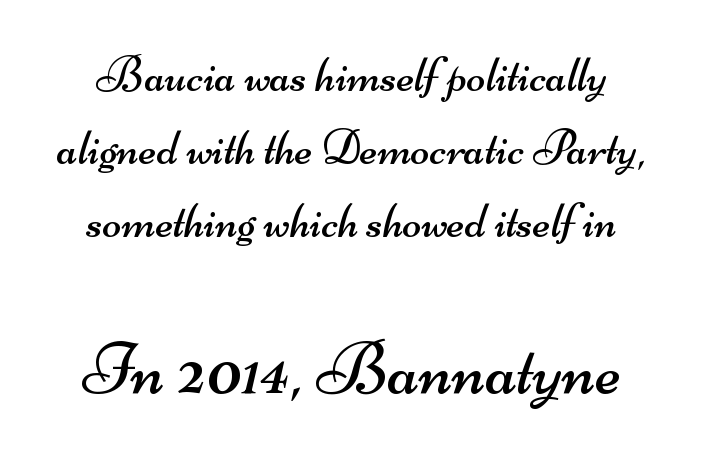
The image shows 75 px regular-weight, wide sans-serif type; set normal line spacing (1.46x), normal letter spacing, not underlined; the second (bottom) block is 1.5x larger; medium stroke contrast and a small x-height.
